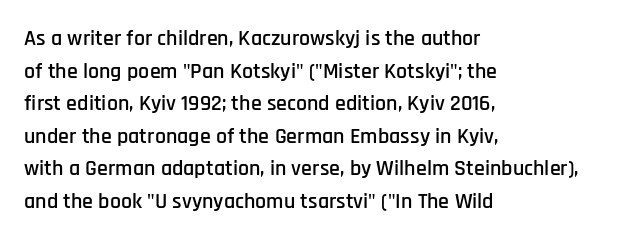
Q: Is the text italic (slanted)? A: No, it is upright.
Q: Is the text underlined? A: No.
Q: How is the paragraph aligned? A: Left-aligned.
Q: Is the spacing between letters normal or unusually wide? A: Normal.
Q: Is the spacing between lines tight, normal or loose? A: Normal.
